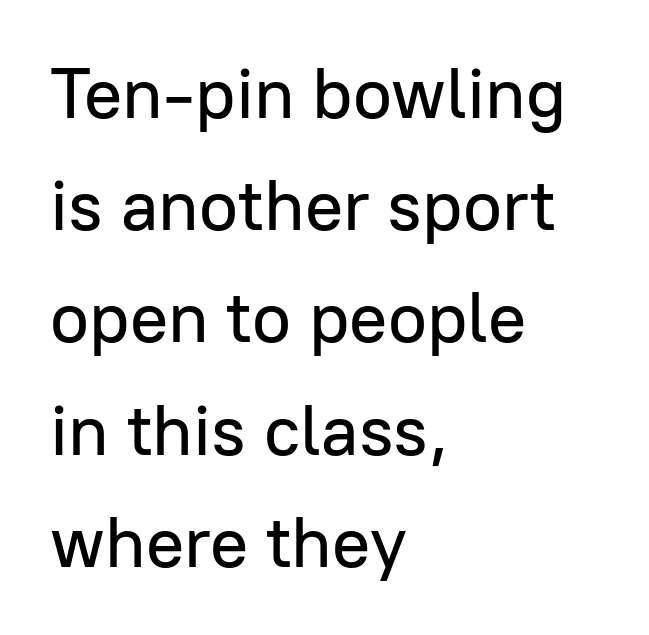
The rendering shows plain stroke endings on the letterforms — a sans-serif design. You could not count columns in this text — the font is proportionally spaced. The axis of the letterforms is exactly vertical. Which margin do the lines hug? The left one — the right edge is uneven.
